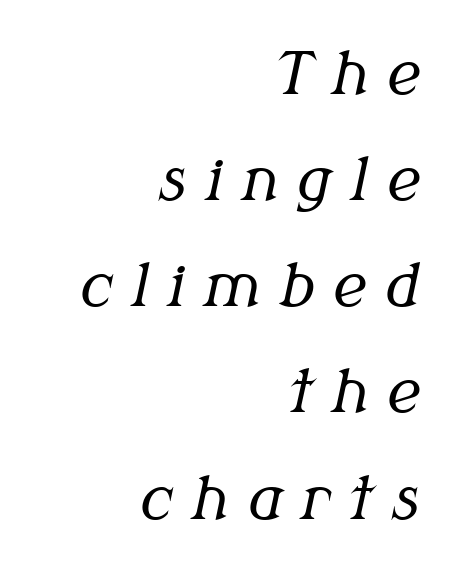
The image shows 58 px regular-weight serif type, italic (leaning right); set right-aligned, line spacing 1.83x, unusually wide letter spacing (+0.32 em), not underlined; medium stroke contrast and a medium x-height.
